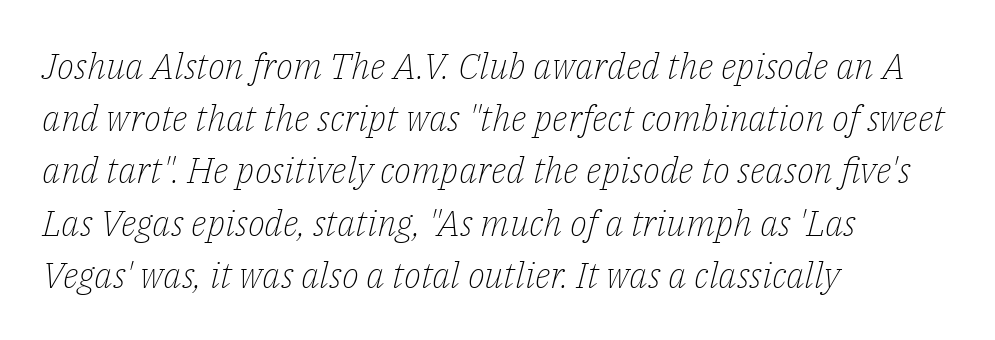
Is the stroke heavy? The answer is a plain regular-or-lighter. The string is rendered with underlining switched off. Where is the straight margin? On the left. Notice how the stems are inclined rather than vertical — that's the hallmark of italics. Inter-character spacing is left at the font's built-in metrics. Baseline-to-baseline distance is the conventional proportion of letter height.
